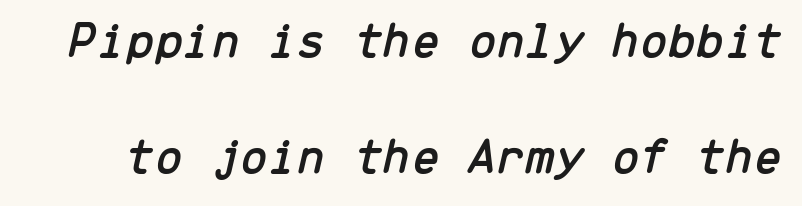
The image shows 51 px text type, italic (leaning right), monospaced; set loose line spacing (2.28x), normal letter spacing, not underlined; low stroke contrast and a medium x-height.
